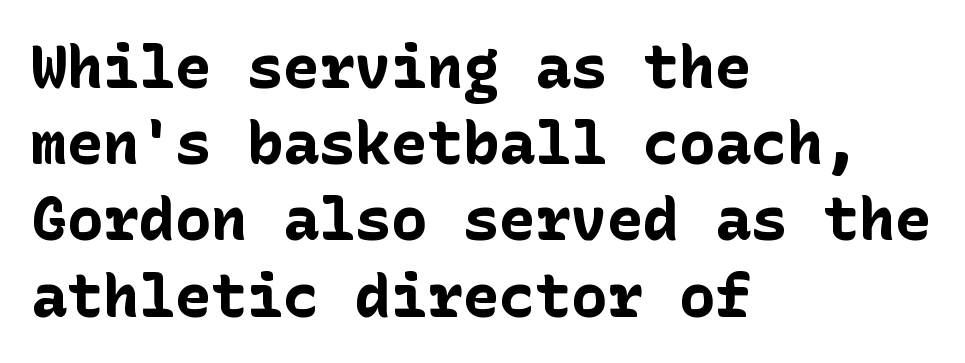
Q: Is the text bold? A: Yes.
Q: Is the text italic (slanted)? A: No, it is upright.
Q: Is the typeface a serif or a sans-serif typeface? A: Sans-serif.
Q: Is the text underlined? A: No.
Q: How is the paragraph aligned? A: Left-aligned.
Q: Is the spacing between letters normal or unusually wide? A: Normal.
Q: Is the spacing between lines tight, normal or loose? A: Normal.
Q: Width (condensed, normal, or wide)? A: Normal.
Q: Stroke contrast? A: Low.
Q: x-height? A: Medium.
